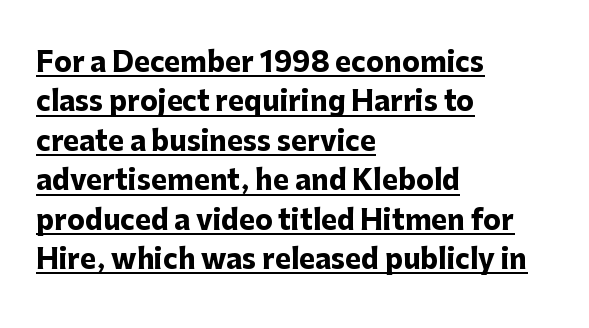
The font's upright variant was chosen for this text. Every row of glyphs begins at an identical x-position on the left. Summary of vertical rhythm: regular, with standard interline spacing. Every letter is thick-stroked: bold, no question. Here the glyphs are tracked normally, forming tight word shapes.
